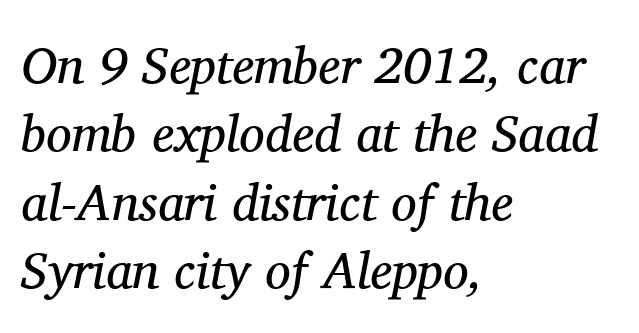
{"serif": "yes", "italic": "yes", "lean": "right", "slant_degrees": 11, "bold": "no", "weight": "regular", "width": "normal", "stroke_contrast": "medium", "x_height": "medium", "monospaced": "no", "underline": "no", "align": "left", "line_spacing": "normal", "line_spacing_ratio": 1.34, "letter_spacing": "normal", "letter_spacing_em": 0.0, "glyph_px": 51}
